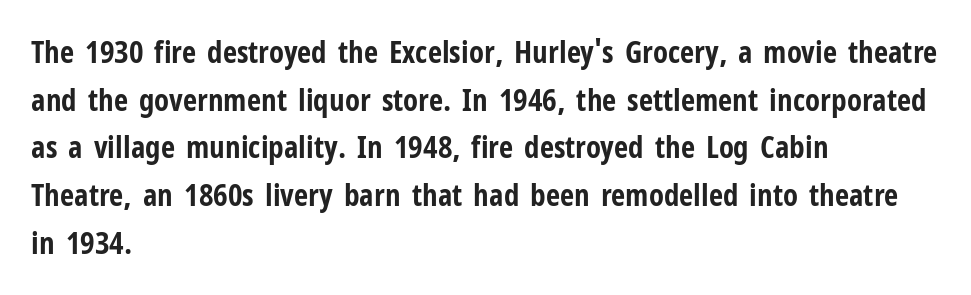
Q: Is the text bold? A: Yes.
Q: Is the text italic (slanted)? A: No, it is upright.
Q: Is the typeface a serif or a sans-serif typeface? A: Sans-serif.
Q: Is the text underlined? A: No.
Q: How is the paragraph aligned? A: Left-aligned.
Q: Is the spacing between letters normal or unusually wide? A: Normal.
Q: Is the spacing between lines tight, normal or loose? A: Normal.
Q: Width (condensed, normal, or wide)? A: Condensed.
Q: Stroke contrast? A: Low.
Q: x-height? A: Medium.
Q: Monospaced? A: No.
